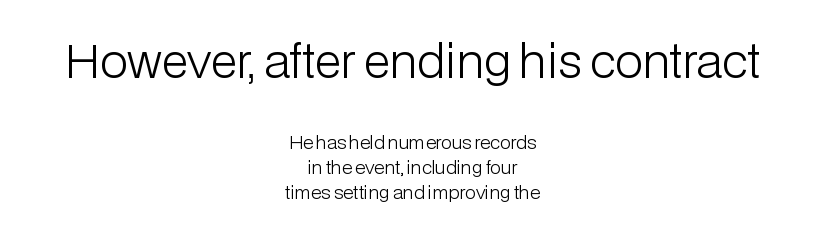
The font sits on the lighter half of the weight spectrum, regular included. Regular leading. The rag falls on both sides of this text block equally. Regarding serifs, this sample does without them. These lines are rendered in a variable-pitch font. The letters stand straight up with perfectly vertical stems.
